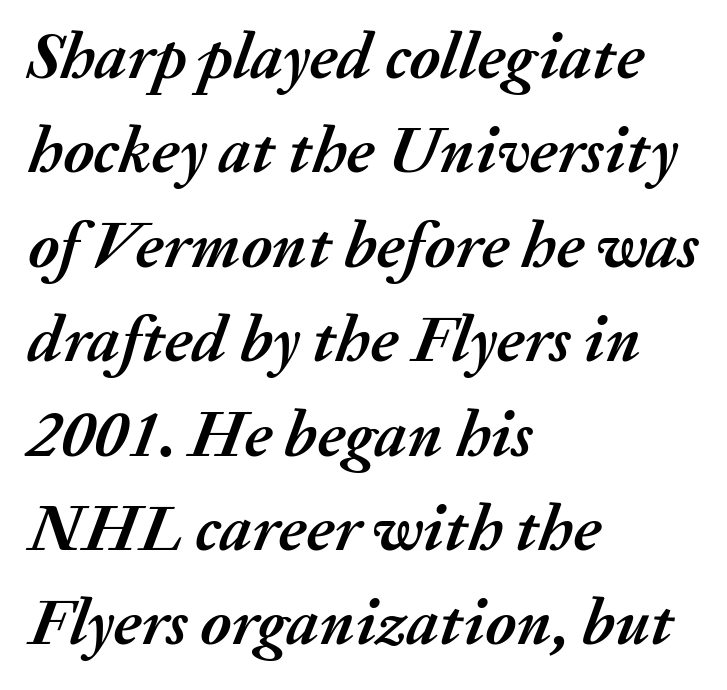
Letter spacing: default. Varying glyph widths throughout — classic text-font behaviour. As a designer I'd log this as weight 700, bold. Rule under the text: the space is simply empty. A classic flush-left, rag-right setting is used for this passage.
